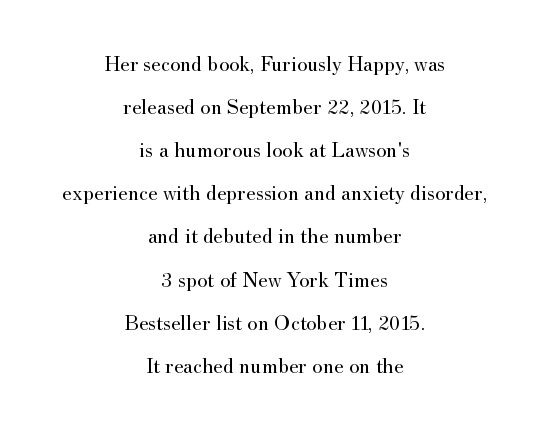
{"italic": "no", "bold": "no", "underline": "no", "align": "center", "line_spacing": "loose", "line_spacing_ratio": 1.96, "letter_spacing": "normal", "letter_spacing_em": 0.0, "glyph_px": 22}
